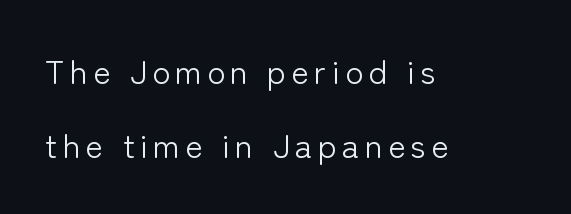
Q: Is the text bold? A: No.
Q: Is the text italic (slanted)? A: No, it is upright.
Q: Is the typeface a serif or a sans-serif typeface? A: Sans-serif.
Q: Is the text underlined? A: No.
Q: How is the paragraph aligned? A: Left-aligned.
Q: Is the spacing between lines tight, normal or loose? A: Loose.
Q: Width (condensed, normal, or wide)? A: Normal.
Q: Stroke contrast? A: Low.
Q: x-height? A: Medium.
Q: Monospaced? A: No.
